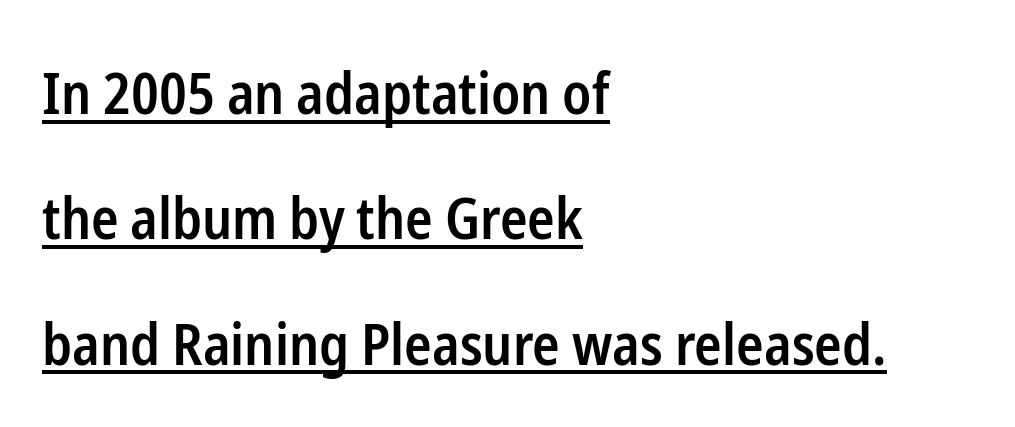
This rendering features underlined lettering. This rendering employs a face without finishing strokes, i.e., a sans-serif. Is the type bold? Partly — it's a semibold, heavier than regular but not fully bold. A typesetter would call this proportional, since set widths differ per character. Ordinary non-slanted type is in use. The horizontal fit of the characters is conventional and even.
